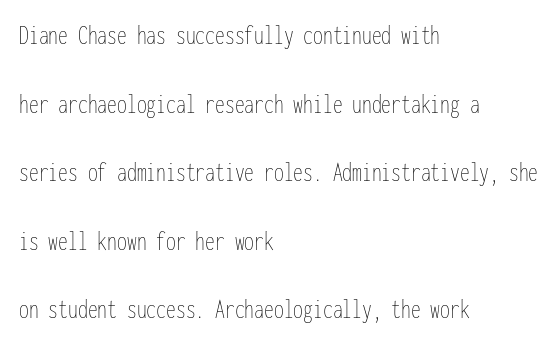
Q: Is the text bold? A: No.
Q: Is the text italic (slanted)? A: No, it is upright.
Q: Is the text underlined? A: No.
Q: How is the paragraph aligned? A: Left-aligned.
Q: Is the spacing between letters normal or unusually wide? A: Normal.
Q: Is the spacing between lines tight, normal or loose? A: Loose.
Q: Width (condensed, normal, or wide)? A: Condensed.
Q: Stroke contrast? A: Low.
Q: x-height? A: Medium.
Q: Monospaced? A: Yes.
